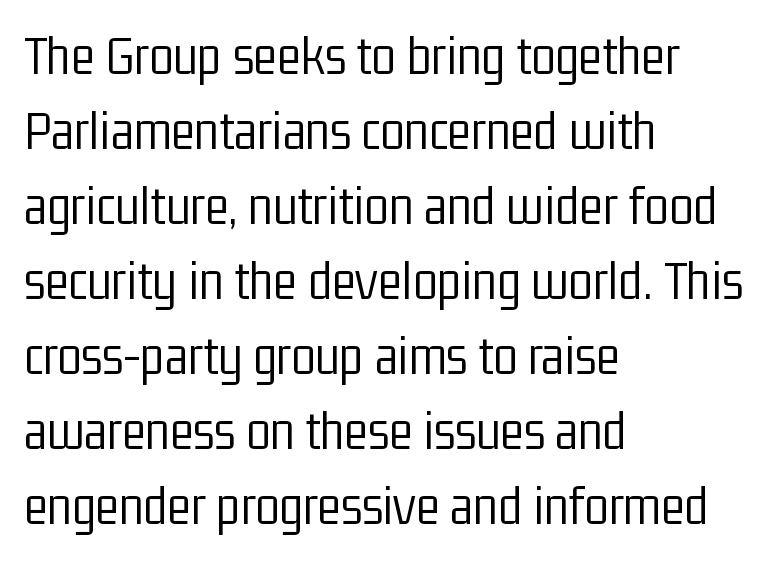
Notice how the passage keeps a crisp vertical edge on the left only. I'd call this a sans setting — the letters go barefoot. No letter is thick-stroked: the sample isn't bold. The words here are not underlined.
